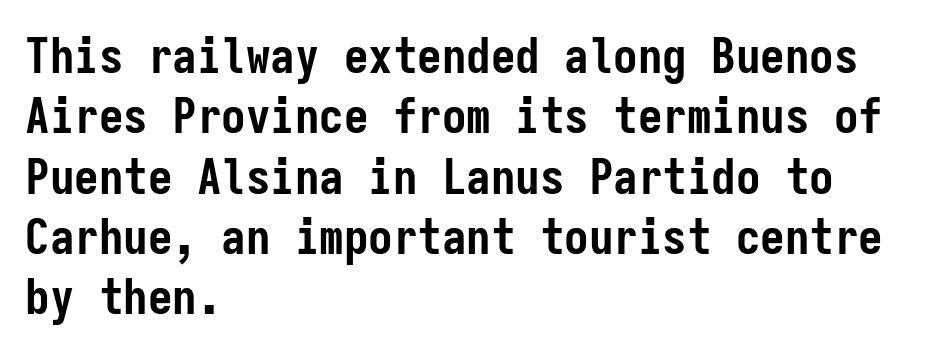
The image shows 49 px semibold, condensed sans-serif type, upright, monospaced; set left-aligned, line spacing 1.23x, normal letter spacing, not underlined; low stroke contrast and a medium x-height.
